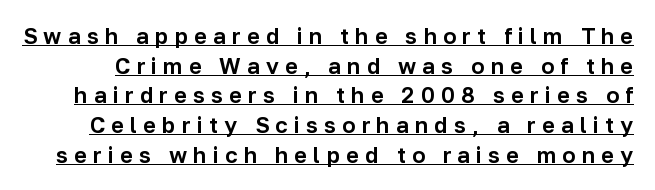
Q: Is the text italic (slanted)? A: No, it is upright.
Q: Is the text underlined? A: Yes.
Q: Is the spacing between letters normal or unusually wide? A: Unusually wide.
Q: Is the spacing between lines tight, normal or loose? A: Normal.
